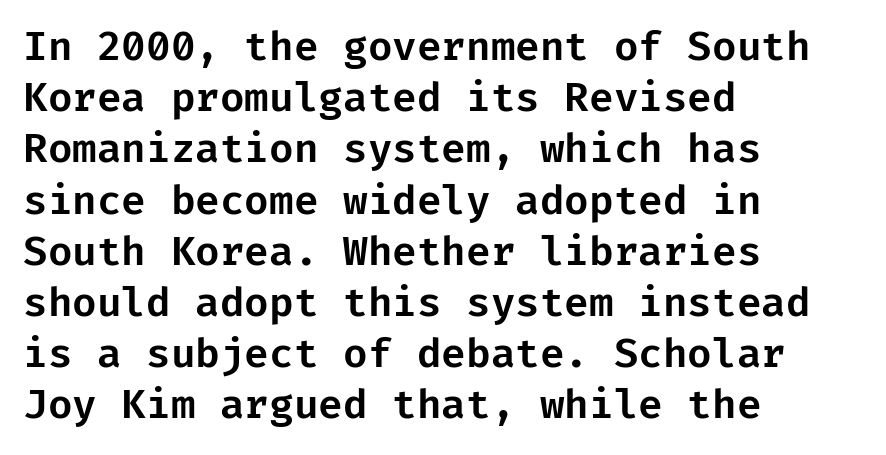
In terms of letterspacing, this is plain default setting. Honestly, there is no underline to notice here at all. The rendering shows plain stroke endings on the letterforms — a sans-serif design. Visually the block forms a straight wall on the left and a jagged coastline on the right.
